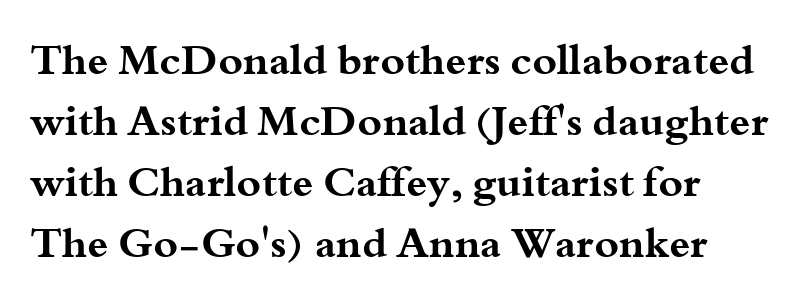
{"serif": "yes", "italic": "no", "bold": "yes", "weight": "bold", "width": "wide", "stroke_contrast": "medium", "x_height": "small", "monospaced": "no", "underline": "no", "align": "left", "line_spacing": "normal", "line_spacing_ratio": 1.45, "letter_spacing": "normal", "letter_spacing_em": 0.0, "glyph_px": 42}
